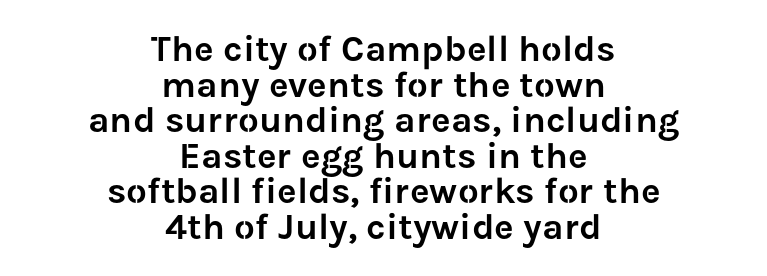
The font's upright variant was chosen for this text. Is this a sans? Yes — the strokes have no serifs. The passage shown is typed in a proportional face where columns would drift. These lines huddle together more closely than default settings would place them. The passage shown has conventional tracking throughout. Underline: absent.
